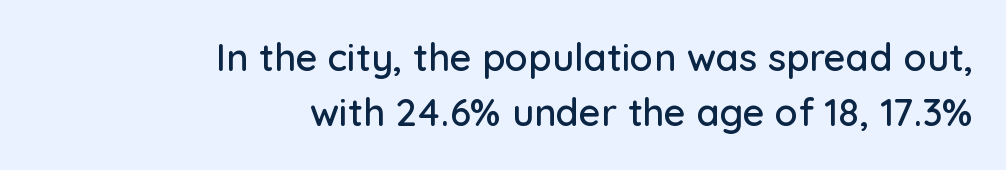
These lines are rendered in a variable-pitch font. Inter-character spacing is left at the font's built-in metrics. Ascenders rise straight up at ninety degrees. The gap between lines stays unmarked.
